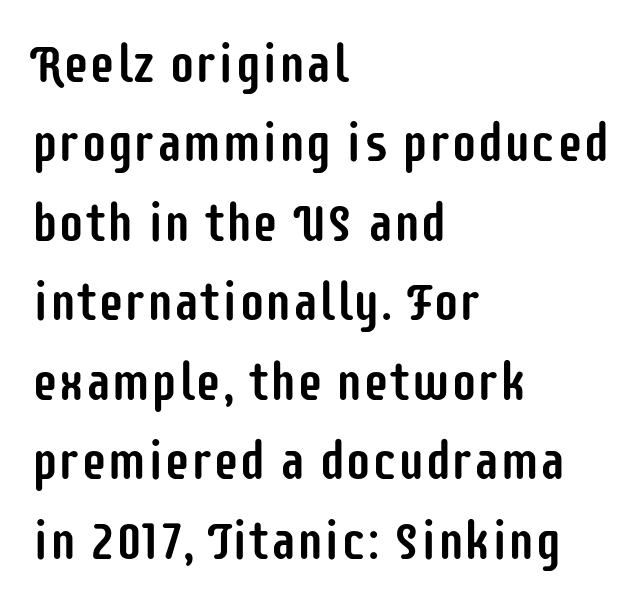
The image shows 53 px condensed sans-serif type, upright; set left-aligned, normal line spacing (1.5x), normal letter spacing, not underlined; low stroke contrast and a large x-height.
